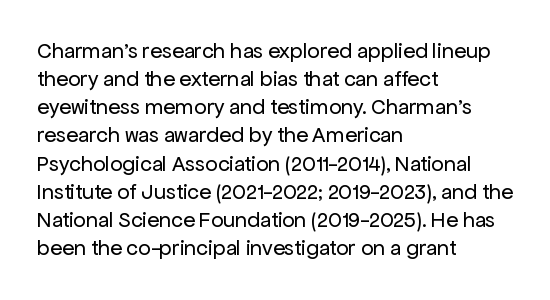
Q: Is the text bold? A: No.
Q: Is the text italic (slanted)? A: No, it is upright.
Q: Is the text underlined? A: No.
Q: How is the paragraph aligned? A: Left-aligned.
Q: Is the spacing between letters normal or unusually wide? A: Normal.
Q: Is the spacing between lines tight, normal or loose? A: Normal.
